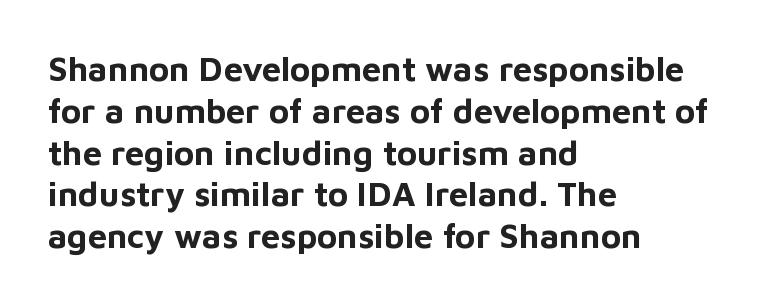
Q: Is the text bold? A: Yes.
Q: Is the text italic (slanted)? A: No, it is upright.
Q: Is the typeface a serif or a sans-serif typeface? A: Sans-serif.
Q: Is the text underlined? A: No.
Q: How is the paragraph aligned? A: Left-aligned.
Q: Is the spacing between letters normal or unusually wide? A: Normal.
Q: Width (condensed, normal, or wide)? A: Normal.
Q: Stroke contrast? A: Low.
Q: x-height? A: Medium.
Q: Monospaced? A: No.
